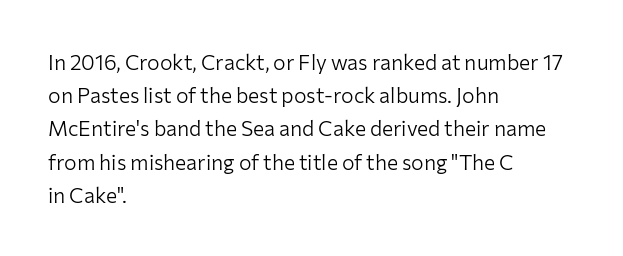
The face looks like a standard text weight, possibly lighter. Short and long lines alike share a common starting point at left. Vertically, the passage feels balanced, rows spaced as you'd expect. A bare baseline throughout the passage. Here the glyphs are tracked normally, forming tight word shapes.
